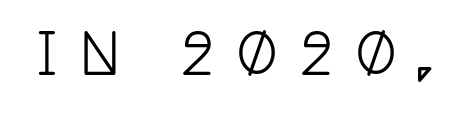
Q: Is the text italic (slanted)? A: No, it is upright.
Q: Is the typeface a serif or a sans-serif typeface? A: Serif.
Q: Is the text underlined? A: No.
Q: Is the spacing between letters normal or unusually wide? A: Unusually wide.
Q: Width (condensed, normal, or wide)? A: Condensed.
Q: Stroke contrast? A: Low.
Q: x-height? A: Large.
Q: Monospaced? A: No.
